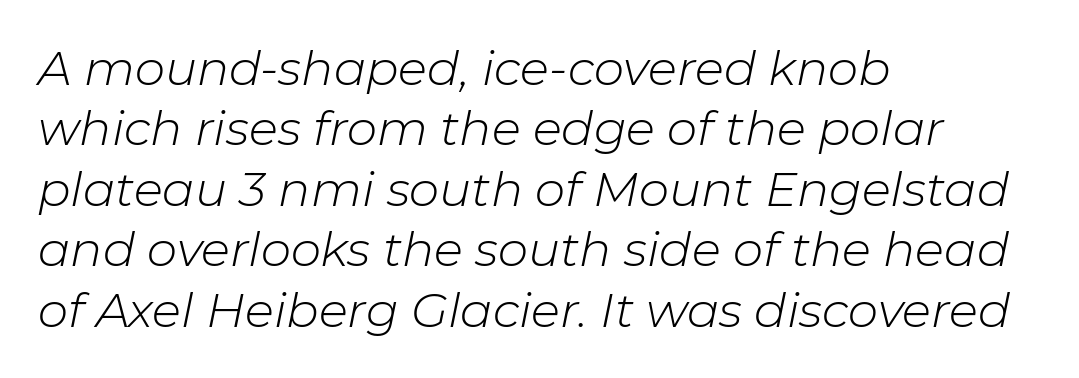
The gap between lines stays unmarked. Here the designer chose a conventional face with non-uniform glyph widths. In terms of letterspacing, this is plain default setting. The specimen reads as italic at a glance.
